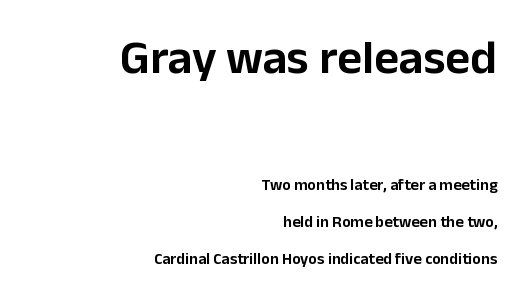
The image shows 48 px sans-serif type, upright; set right-aligned, loose line spacing (2.31x), normal letter spacing, not underlined; the first (top) block is 3.0x larger; low stroke contrast and a medium x-height.
